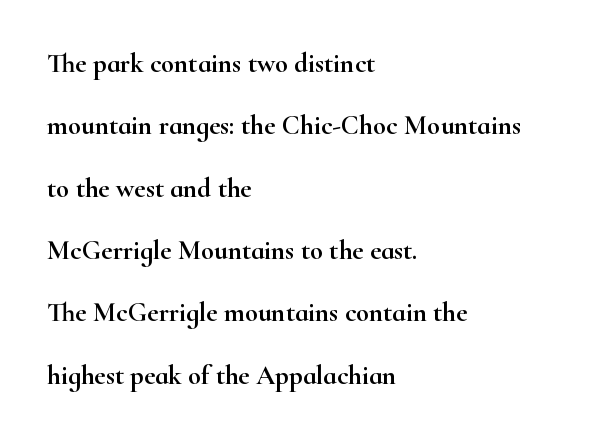
Q: Is the text italic (slanted)? A: No, it is upright.
Q: Is the text underlined? A: No.
Q: How is the paragraph aligned? A: Left-aligned.
Q: Is the spacing between letters normal or unusually wide? A: Normal.
Q: Is the spacing between lines tight, normal or loose? A: Loose.
